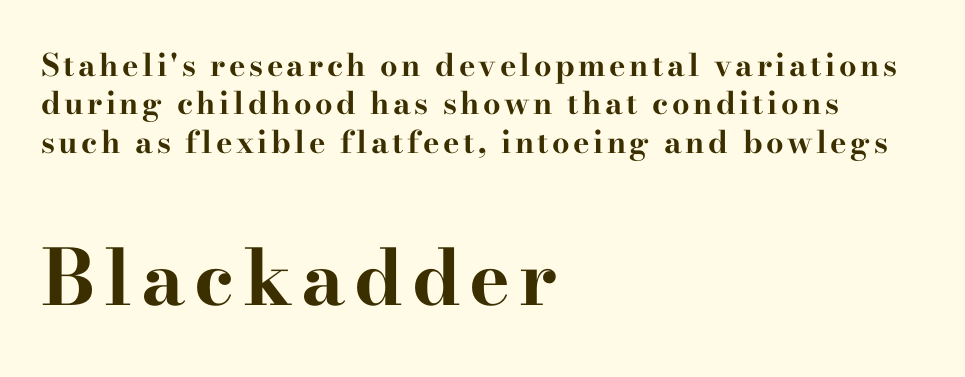
{"serif": "yes", "italic": "no", "bold": "yes", "weight": "bold", "width": "wide", "stroke_contrast": "high", "x_height": "small", "monospaced": "no", "underline": "no", "align": "left", "line_spacing_ratio": 1.24, "larger_block": "second", "size_ratio": 2.48, "glyph_px": 77}
